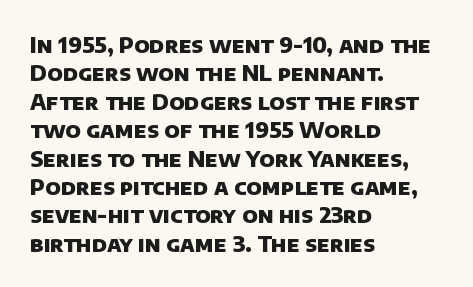
The image shows 22 px bold type; set left-aligned, normal line spacing (1.29x), normal letter spacing, not underlined.
